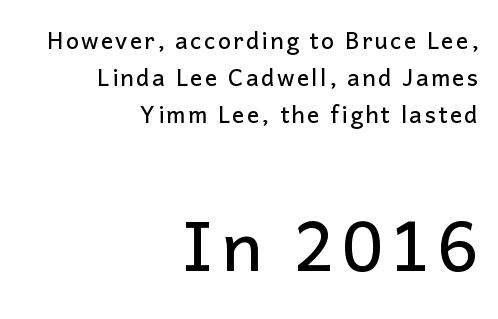
Q: Is the text italic (slanted)? A: No, it is upright.
Q: Is the typeface a serif or a sans-serif typeface? A: Sans-serif.
Q: Is the text underlined? A: No.
Q: How is the paragraph aligned? A: Right-aligned.
Q: Is the spacing between lines tight, normal or loose? A: Normal.
Q: Which block of text is set in a larger size, the first (top) or the second (bottom)? A: The second (bottom) one.
Q: Width (condensed, normal, or wide)? A: Normal.
Q: Stroke contrast? A: Low.
Q: x-height? A: Medium.
Q: Monospaced? A: No.
